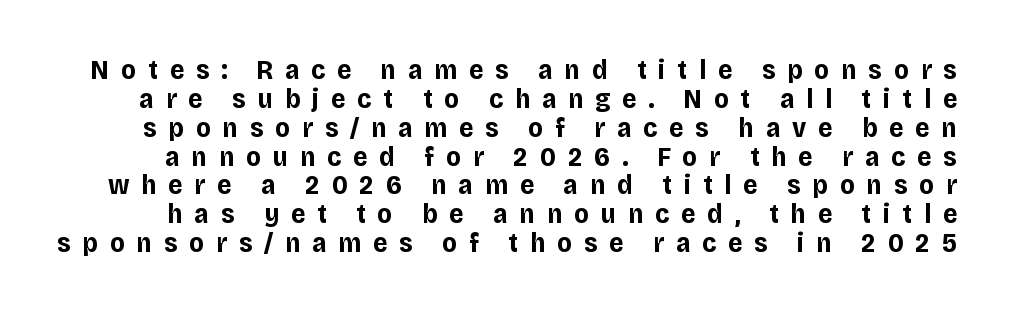
The font's upright variant was chosen for this text. Set as a true bold cut, around the 700 mark. Underline: absent. Typographically, this falls in the sans-serif category. Looks like regular typesetting: each glyph gets only the width it needs. Notice how descenders almost collide with the ascenders below — that's tight leading.
